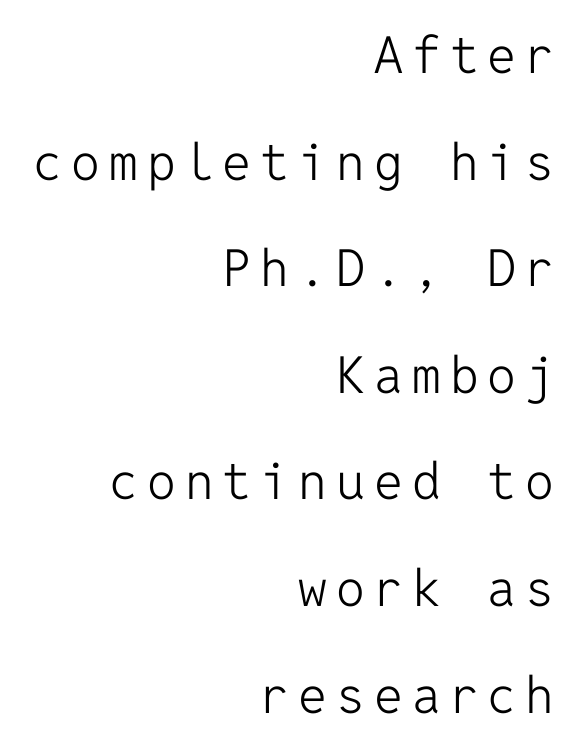
{"serif": "no", "italic": "no", "bold": "no", "weight": "light", "width": "normal", "stroke_contrast": "low", "x_height": "medium", "monospaced": "yes", "underline": "no", "align": "right", "line_spacing": "loose", "line_spacing_ratio": 2.09, "glyph_px": 51}
